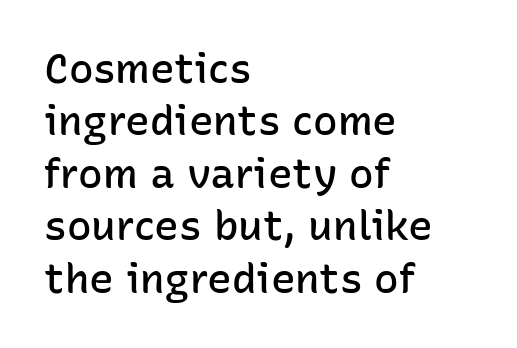
The image shows 41 px semibold sans-serif type, upright; set left-aligned, normal line spacing (1.28x), normal letter spacing, not underlined; low stroke contrast and a medium x-height.
